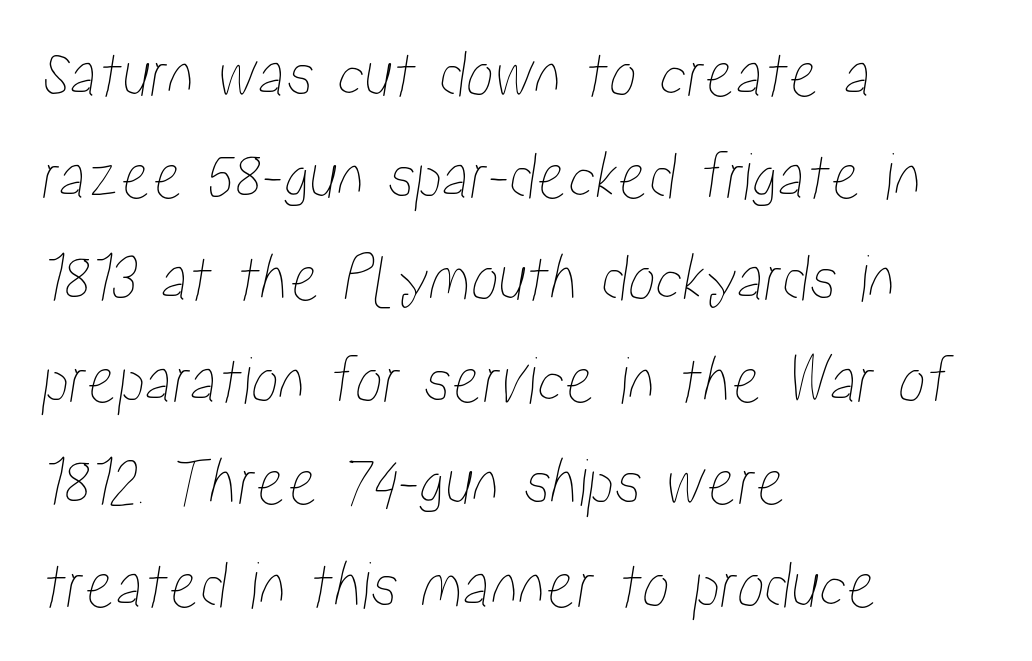
The image shows 69 px condensed type; set left-aligned, normal line spacing (1.48x), normal letter spacing, not underlined; low stroke contrast and a medium x-height.
